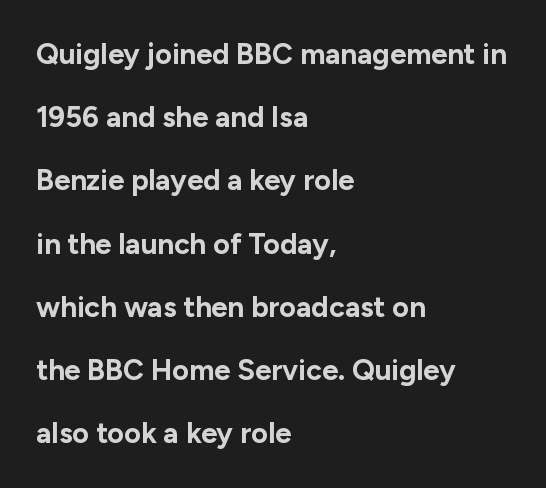
{"serif": "no", "italic": "no", "bold": "yes", "weight": "bold", "width": "normal", "stroke_contrast": "low", "x_height": "medium", "monospaced": "no", "underline": "no", "align": "left", "line_spacing": "loose", "line_spacing_ratio": 2.18, "letter_spacing": "normal", "letter_spacing_em": 0.0, "glyph_px": 29}
